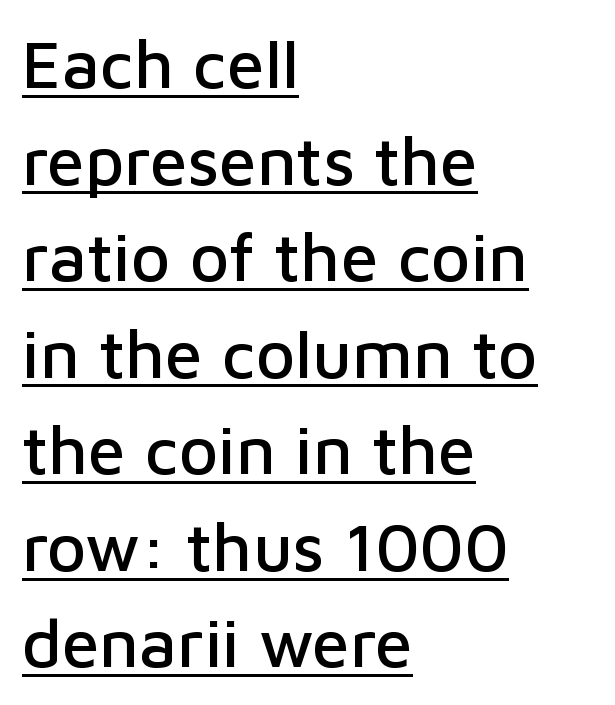
This is the regular roman posture of the typeface. Check the space under the baseline: a stroke is drawn there. Baseline-to-baseline distance is the conventional proportion of letter height. The rendering uses natural spacing where letterforms have individual widths. The font family rendered here belongs to the sans-serif group. A classic flush-left, rag-right setting is used for this passage.
